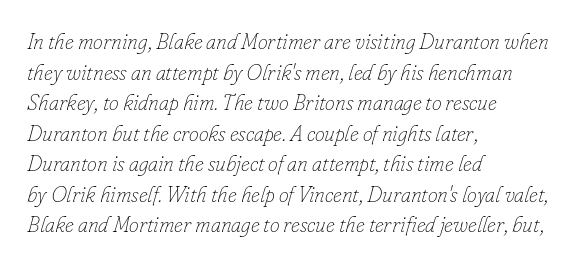
{"italic": "yes", "lean": "right", "slant_degrees": 16, "bold": "no", "underline": "no", "align": "left", "line_spacing": "normal", "line_spacing_ratio": 1.39, "letter_spacing": "normal", "letter_spacing_em": 0.0, "glyph_px": 22}
